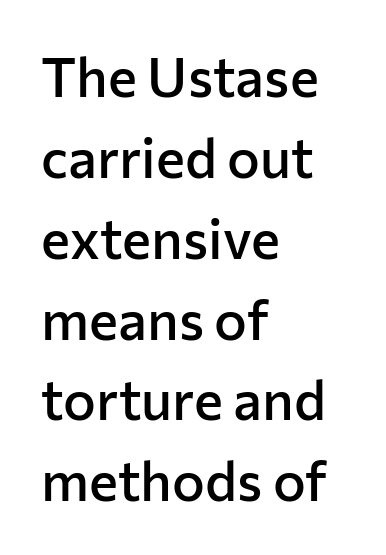
Do the characters align in a grid? No, the font is proportional. Every row of glyphs begins at an identical x-position on the left. The glyphs have the mass of a demibold cut, below bold. Standard letterfit; no display-style spreading of the glyphs.
